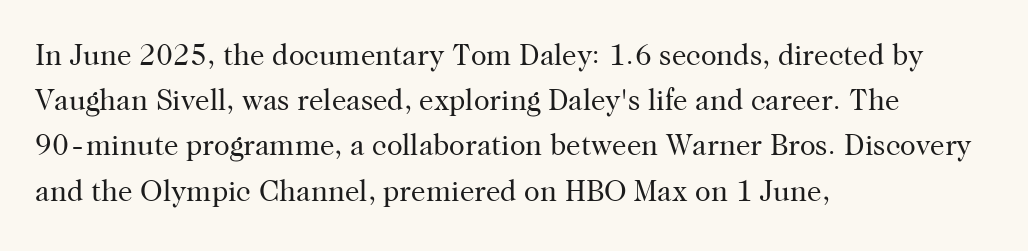
Stroke thickness stays within the range of a standard reading face or lighter. Inter-character spacing is left at the font's built-in metrics. Think of a printed novel: that variable character pitch is what you see here. Reading down the column, the eye jumps a familiar distance to each next line. If you drew a line through each stem, it would be perfectly vertical.
